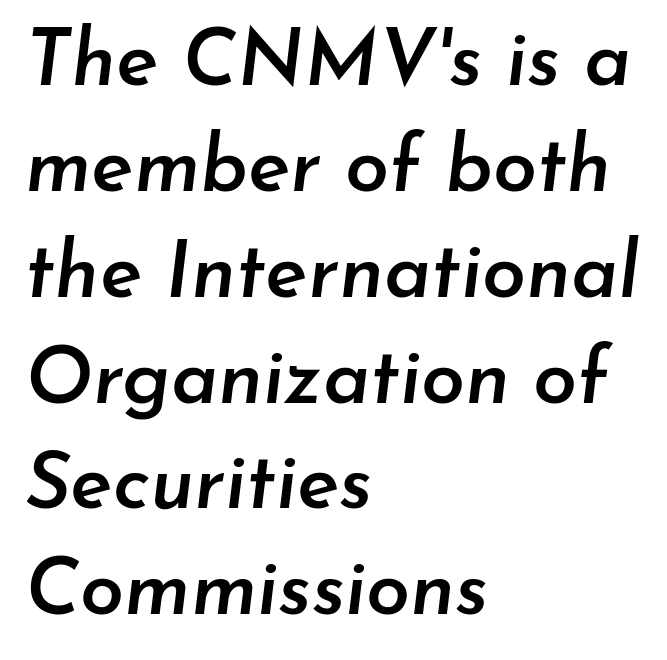
{"italic": "yes", "lean": "right", "slant_degrees": 7, "bold": "semi", "weight": "semibold", "width": "normal", "stroke_contrast": "low", "x_height": "small", "monospaced": "no", "underline": "no", "align": "left", "line_spacing": "normal", "line_spacing_ratio": 1.34, "letter_spacing": "normal", "letter_spacing_em": 0.0, "glyph_px": 79}
